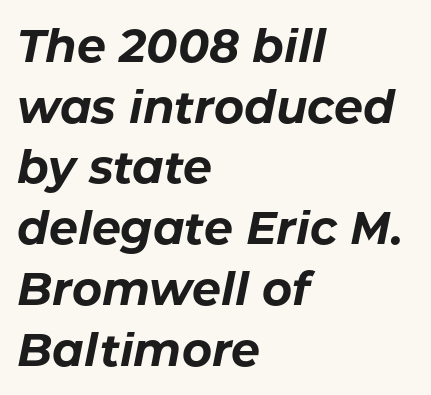
{"italic": "yes", "lean": "right", "slant_degrees": 11, "bold": "yes", "weight": "bold", "width": "normal", "stroke_contrast": "low", "x_height": "medium", "monospaced": "no", "underline": "no", "align": "left", "line_spacing": "normal", "line_spacing_ratio": 1.32, "letter_spacing": "normal", "letter_spacing_em": 0.0, "glyph_px": 46}
